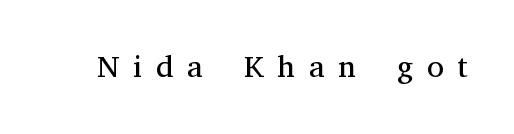
Q: Is the text bold? A: No.
Q: Is the text italic (slanted)? A: No, it is upright.
Q: Is the typeface a serif or a sans-serif typeface? A: Serif.
Q: Is the text underlined? A: No.
Q: Is the spacing between letters normal or unusually wide? A: Unusually wide.
Q: Width (condensed, normal, or wide)? A: Normal.
Q: Stroke contrast? A: Medium.
Q: x-height? A: Medium.
Q: Monospaced? A: No.
